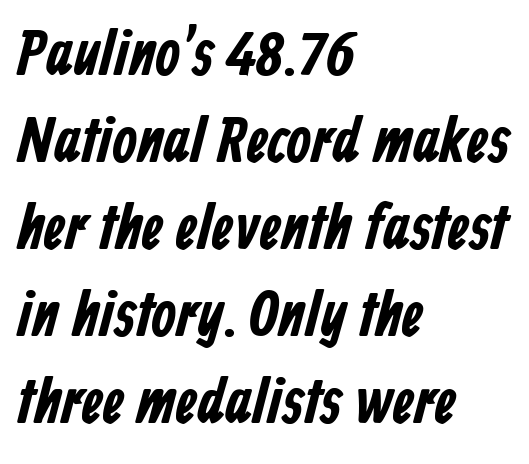
{"serif": "no", "bold": "yes", "weight": "bold", "width": "condensed", "stroke_contrast": "low", "x_height": "medium", "monospaced": "no", "underline": "no", "align": "left", "line_spacing": "normal", "line_spacing_ratio": 1.36, "letter_spacing": "normal", "letter_spacing_em": 0.0, "glyph_px": 64}
